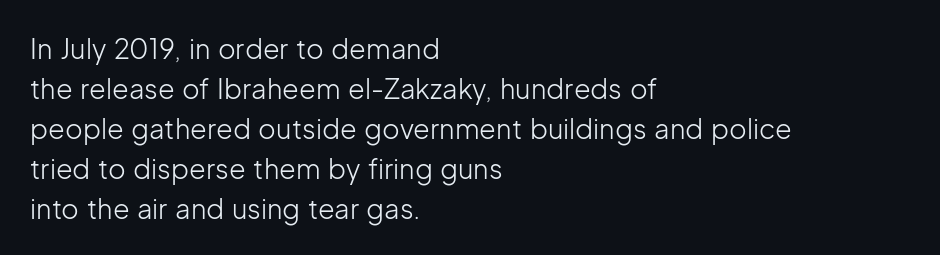
Q: Is the text bold? A: No.
Q: Is the text italic (slanted)? A: No, it is upright.
Q: Is the text underlined? A: No.
Q: How is the paragraph aligned? A: Left-aligned.
Q: Is the spacing between letters normal or unusually wide? A: Normal.
Q: Is the spacing between lines tight, normal or loose? A: Normal.
